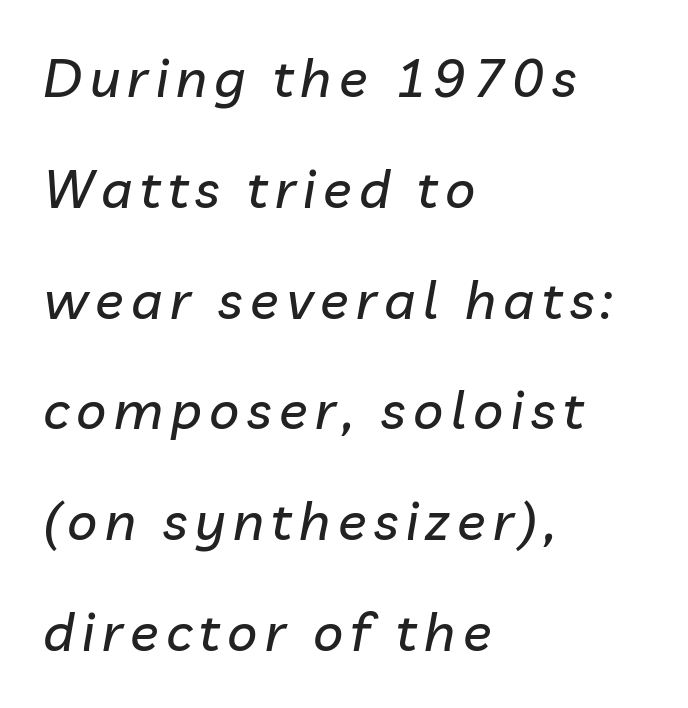
{"italic": "yes", "lean": "right", "slant_degrees": 10, "width": "normal", "stroke_contrast": "low", "x_height": "medium", "monospaced": "no", "underline": "no", "align": "left", "line_spacing": "loose", "line_spacing_ratio": 2.09, "glyph_px": 53}
